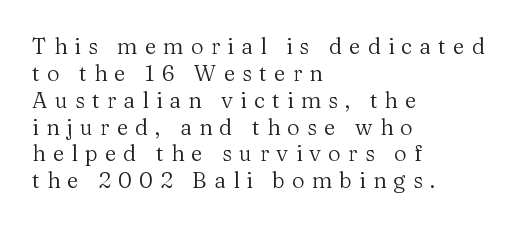
The image shows 22 px text type, upright; set left-aligned, line spacing 1.22x, unusually wide letter spacing (+0.33 em), not underlined.
